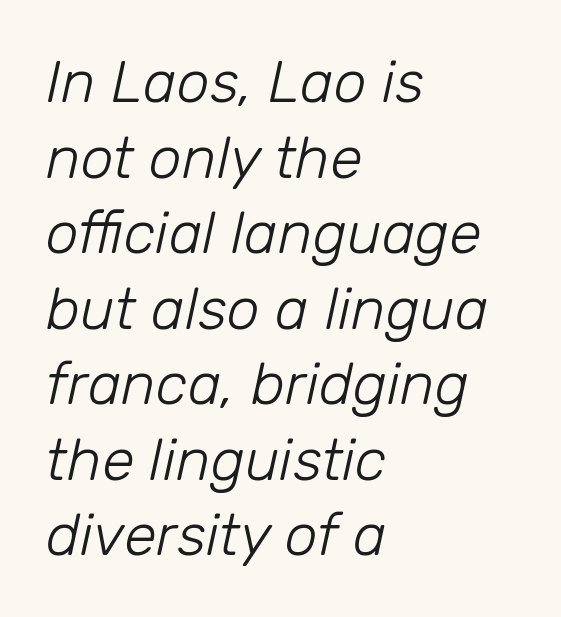
Q: Is the text bold? A: No.
Q: Is the text italic (slanted)? A: Yes, it leans right by about 12 degrees.
Q: Is the text underlined? A: No.
Q: How is the paragraph aligned? A: Left-aligned.
Q: Is the spacing between letters normal or unusually wide? A: Normal.
Q: Is the spacing between lines tight, normal or loose? A: Normal.
Q: Width (condensed, normal, or wide)? A: Normal.
Q: Stroke contrast? A: Low.
Q: x-height? A: Medium.
Q: Monospaced? A: No.
